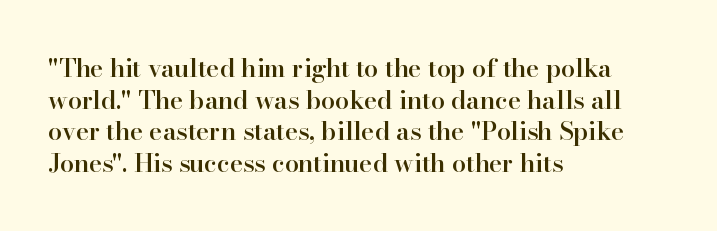
{"italic": "no", "bold": "semi", "underline": "no", "align": "left", "line_spacing": "normal", "line_spacing_ratio": 1.27, "letter_spacing": "normal", "letter_spacing_em": 0.0, "glyph_px": 25}
